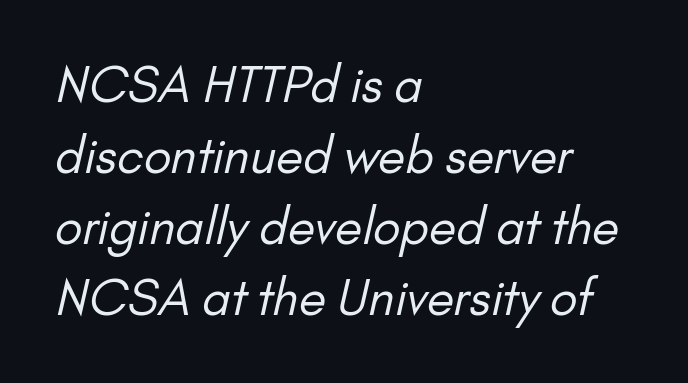
The image shows 49 px regular-weight sans-serif type; set left-aligned, normal line spacing (1.45x), normal letter spacing, not underlined; low stroke contrast and a small x-height.
